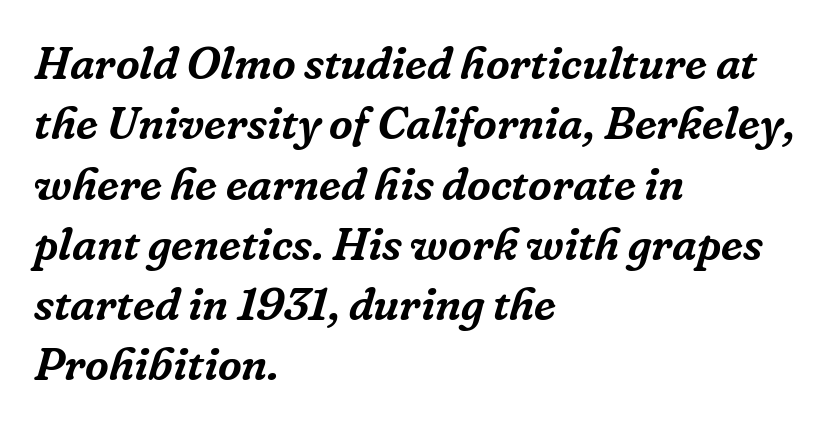
Q: Is the text italic (slanted)? A: Yes, it leans right by about 16 degrees.
Q: Is the typeface a serif or a sans-serif typeface? A: Serif.
Q: Is the text underlined? A: No.
Q: How is the paragraph aligned? A: Left-aligned.
Q: Is the spacing between letters normal or unusually wide? A: Normal.
Q: Is the spacing between lines tight, normal or loose? A: Normal.
Q: Width (condensed, normal, or wide)? A: Normal.
Q: Stroke contrast? A: Low.
Q: x-height? A: Medium.
Q: Monospaced? A: No.
